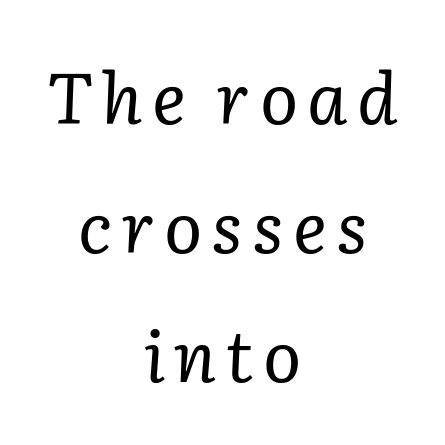
The image shows 71 px regular-weight serif type, italic (leaning right); set centered, line spacing 1.82x, not underlined; low stroke contrast and a medium x-height.
